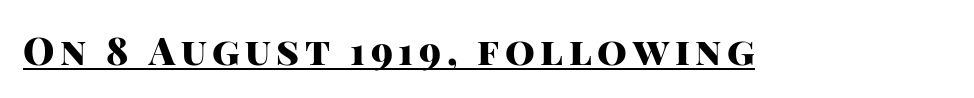
A rule runs beneath these lines of type. The typesetting leans heavy: a genuine bold. Upright lettering throughout. Here the designer chose a conventional face with non-uniform glyph widths. In terms of letterform style, serifs are entirely absent.
